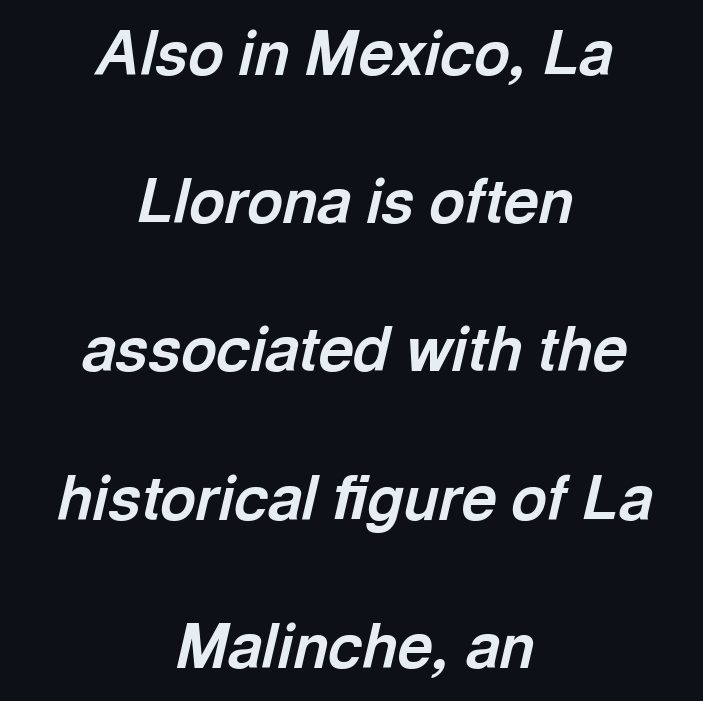
{"italic": "yes", "lean": "right", "slant_degrees": 13, "bold": "yes", "weight": "bold", "width": "normal", "x_height": "medium", "monospaced": "no", "underline": "no", "align": "center", "line_spacing": "loose", "line_spacing_ratio": 2.43, "letter_spacing": "normal", "letter_spacing_em": 0.0, "glyph_px": 61}
